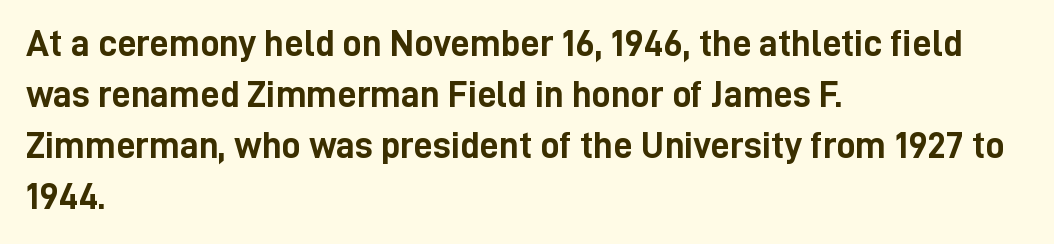
Q: Is the text bold? A: Yes.
Q: Is the text italic (slanted)? A: No, it is upright.
Q: Is the typeface a serif or a sans-serif typeface? A: Sans-serif.
Q: Is the text underlined? A: No.
Q: How is the paragraph aligned? A: Left-aligned.
Q: Is the spacing between letters normal or unusually wide? A: Normal.
Q: Is the spacing between lines tight, normal or loose? A: Normal.
Q: Width (condensed, normal, or wide)? A: Condensed.
Q: Stroke contrast? A: Low.
Q: x-height? A: Medium.
Q: Monospaced? A: No.
